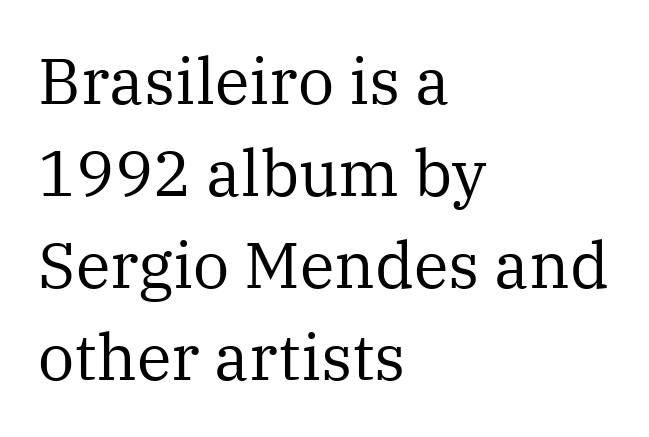
Q: Is the text bold? A: No.
Q: Is the text italic (slanted)? A: No, it is upright.
Q: Is the typeface a serif or a sans-serif typeface? A: Serif.
Q: Is the text underlined? A: No.
Q: How is the paragraph aligned? A: Left-aligned.
Q: Is the spacing between letters normal or unusually wide? A: Normal.
Q: Is the spacing between lines tight, normal or loose? A: Normal.
Q: Width (condensed, normal, or wide)? A: Normal.
Q: Stroke contrast? A: Medium.
Q: x-height? A: Medium.
Q: Monospaced? A: No.
